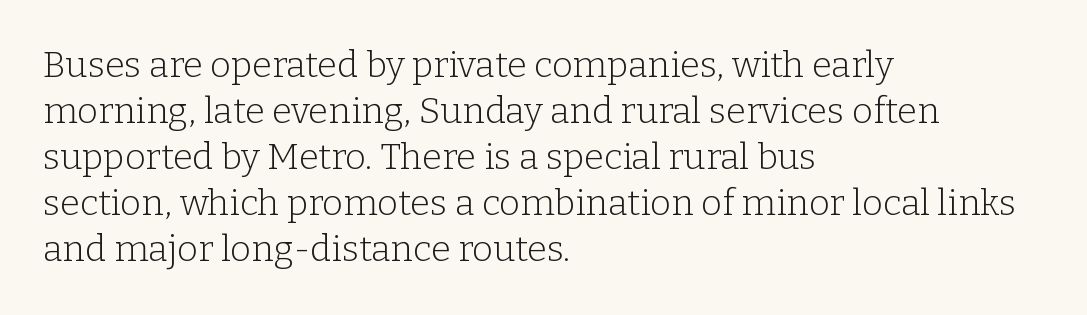
The tracking reads as untouched default to a designer's eye. What's the leading like? Ordinary, nothing unusual. Characters remain perfectly vertical along every line. The typesetter chose a ragged-right arrangement here. The baseline area is clear. I'd call this a serif setting — the letters wear small feet.
